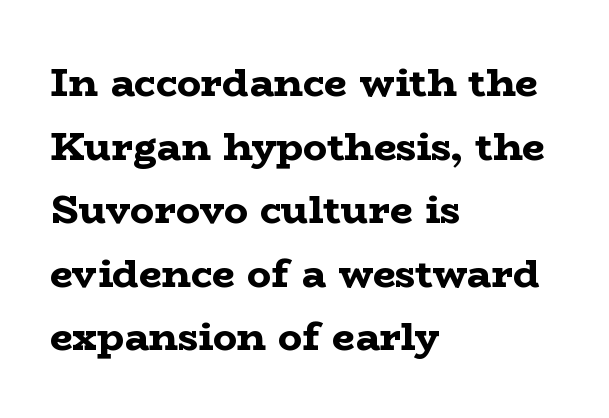
Compared with typical body copy, the letter spacing here is the same. Regarding leading, the lines here are spaced in the standard way. Students, this is bold: see how much ink each stroke carries. Quick note: underline off. The font family rendered here belongs to the serif group. Does the copy run flush right? No — it runs flush left.
